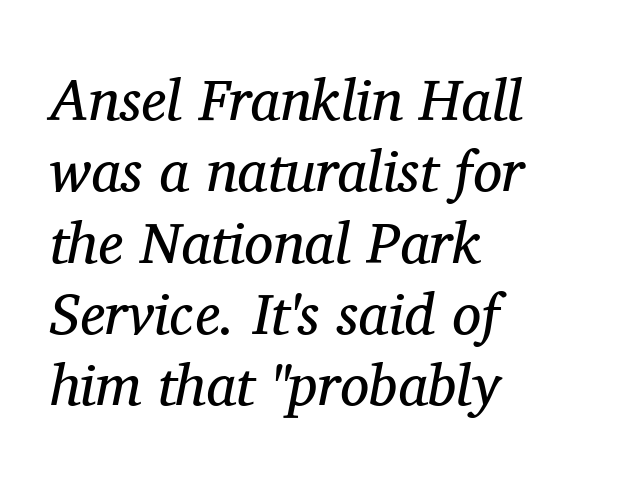
{"serif": "yes", "italic": "yes", "lean": "right", "slant_degrees": 11, "bold": "no", "weight": "regular", "width": "normal", "stroke_contrast": "medium", "x_height": "medium", "monospaced": "no", "underline": "no", "align": "left", "line_spacing_ratio": 1.23, "letter_spacing": "normal", "letter_spacing_em": 0.0, "glyph_px": 58}
